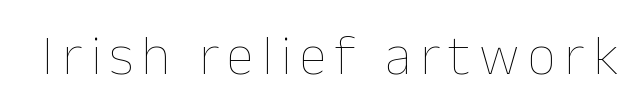
{"italic": "no", "bold": "no", "weight": "thin", "width": "normal", "stroke_contrast": "low", "x_height": "medium", "monospaced": "no", "underline": "no", "glyph_px": 56}
